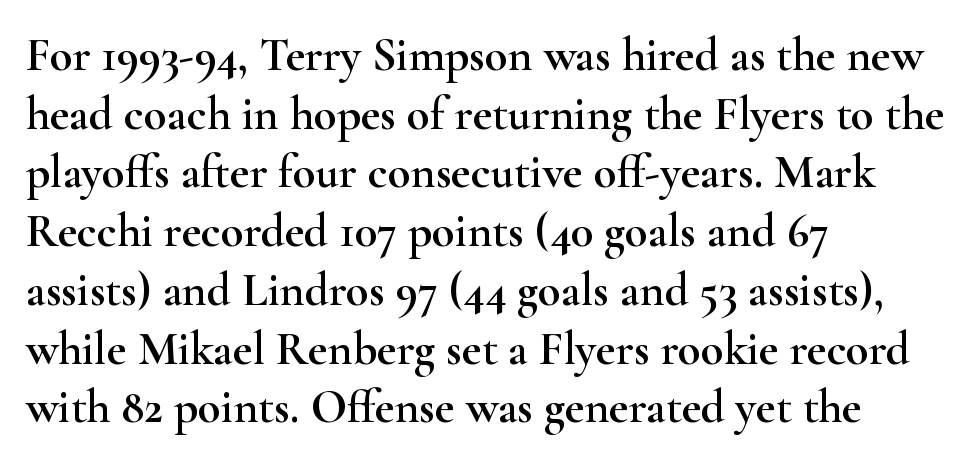
Font category for this specimen: serif. The letterforms sit shoulder to shoulder at normal distance. What's the leading like? Ordinary, nothing unusual. You could not count columns in this text — the font is proportionally spaced. Characters remain perfectly vertical along every line. These lines are set flush left with a ragged right edge.
